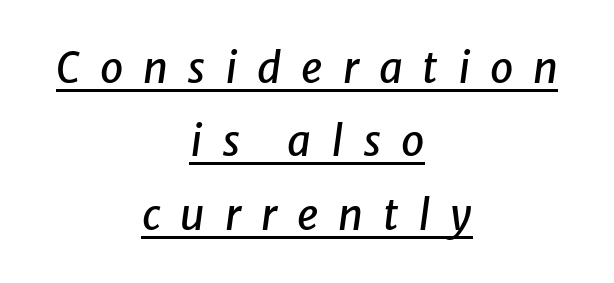
Someone cranked the tracking dial way up on this one. The specimen reads as italic at a glance. The passage shown is underscored from start to finish. This rendering uses center alignment, leaving both contours irregular but symmetric. The passage shown is typed in a proportional face where columns would drift.
